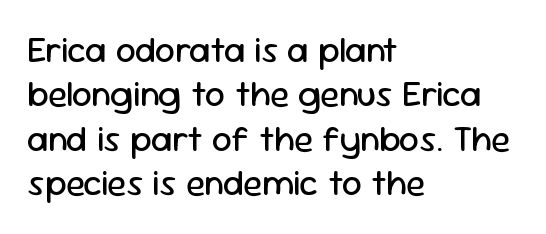
Q: Is the text bold? A: No.
Q: Is the text italic (slanted)? A: No, it is upright.
Q: Is the typeface a serif or a sans-serif typeface? A: Sans-serif.
Q: Is the text underlined? A: No.
Q: How is the paragraph aligned? A: Left-aligned.
Q: Is the spacing between letters normal or unusually wide? A: Normal.
Q: Is the spacing between lines tight, normal or loose? A: Normal.
Q: Width (condensed, normal, or wide)? A: Normal.
Q: Stroke contrast? A: Low.
Q: x-height? A: Medium.
Q: Monospaced? A: No.
